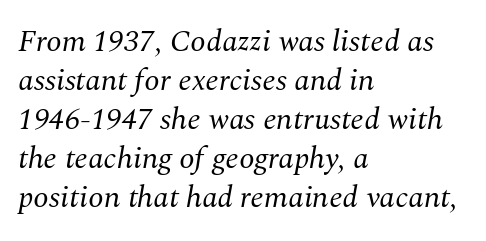
The image shows 31 px regular-weight serif type, italic (leaning right); set left-aligned, normal line spacing (1.26x), normal letter spacing, not underlined; medium stroke contrast and a medium x-height.
